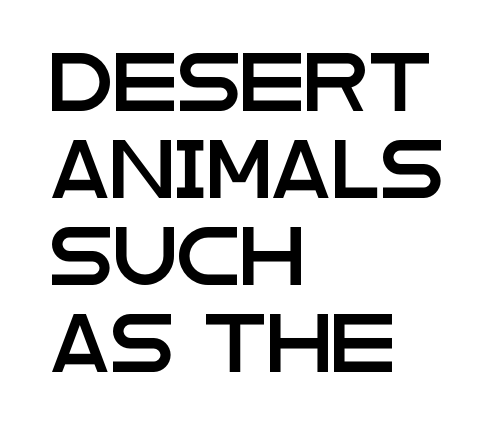
Do the letters lean? They stand straight. One-word summary of the alignment: left. You could not count columns in this text — the font is proportionally spaced. Leading: standard. The font family rendered here belongs to the sans-serif group. Descenders are the only things crossing below the line.
